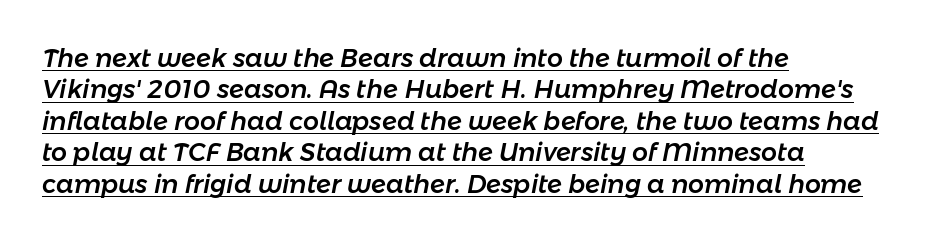
The image shows 25 px text type, italic (leaning right); set left-aligned, normal line spacing (1.26x), normal letter spacing, underlined.
